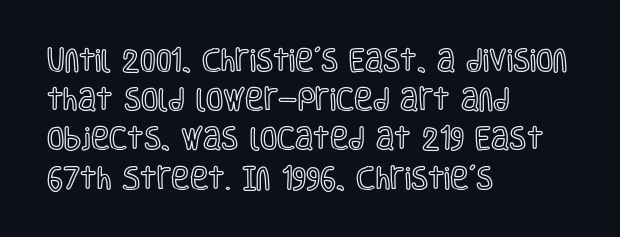
{"italic": "no", "underline": "no", "align": "left", "line_spacing": "normal", "line_spacing_ratio": 1.57, "letter_spacing": "normal", "letter_spacing_em": 0.0, "glyph_px": 25}
